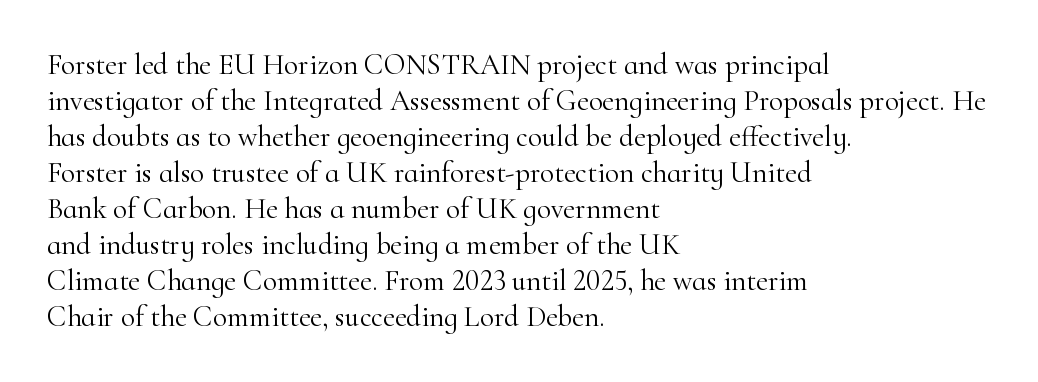
The image shows 29 px light serif type, upright; set left-aligned, line spacing 1.24x, normal letter spacing, not underlined; high stroke contrast and a small x-height.
